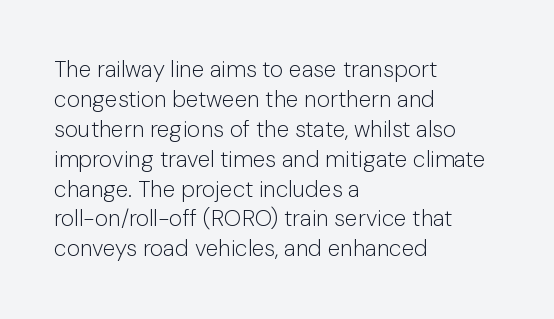
The lines are quadded left. The font sits on the lighter half of the weight spectrum, regular included. Tracking here is standard; glyphs follow each other at the usual distance. Italic? Not at all — the glyphs are vertical. Rule under the text: the space is simply empty.
